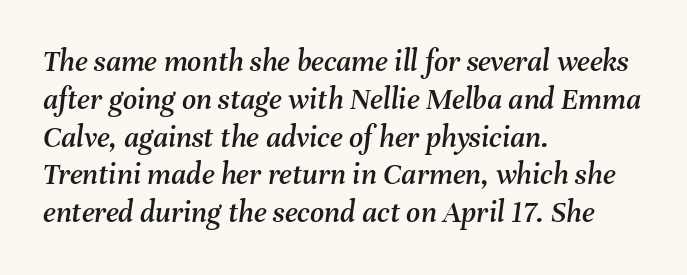
{"italic": "yes", "lean": "right", "slant_degrees": 8, "width": "normal", "stroke_contrast": "medium", "x_height": "medium", "monospaced": "no", "underline": "no", "align": "left", "line_spacing_ratio": 1.22, "letter_spacing": "normal", "letter_spacing_em": 0.0, "glyph_px": 31}
